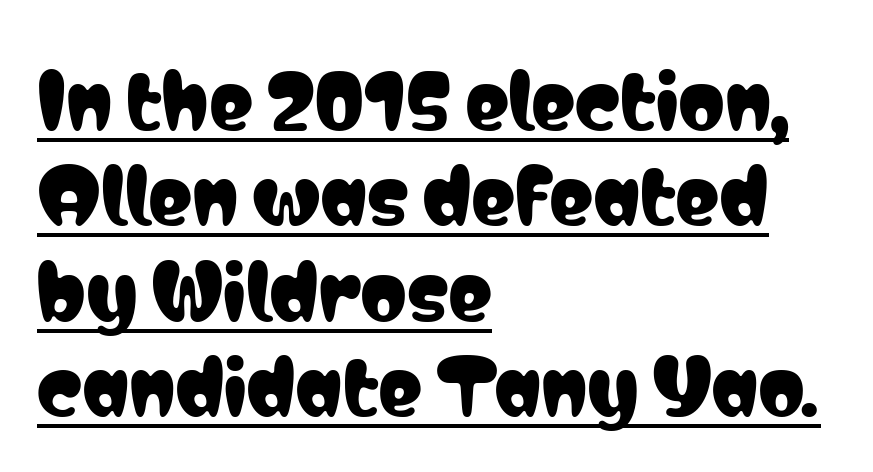
Q: Is the text italic (slanted)? A: No, it is upright.
Q: Is the typeface a serif or a sans-serif typeface? A: Sans-serif.
Q: Is the text underlined? A: Yes.
Q: How is the paragraph aligned? A: Left-aligned.
Q: Is the spacing between letters normal or unusually wide? A: Normal.
Q: Is the spacing between lines tight, normal or loose? A: Normal.
Q: Width (condensed, normal, or wide)? A: Condensed.
Q: Stroke contrast? A: Low.
Q: x-height? A: Medium.
Q: Monospaced? A: No.
